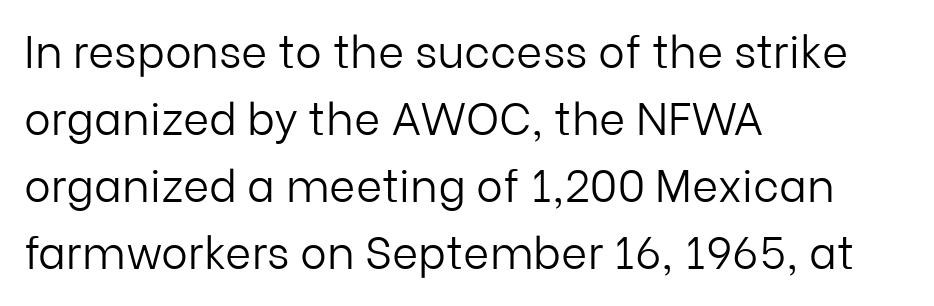
Counters stay open thanks to moderate or lighter strokes. The lines are quadded left. Each letter keeps its own natural width here, so spacing adapts to shape. No extra tracking has been applied to these lines. Has an underline been added? It has not.
